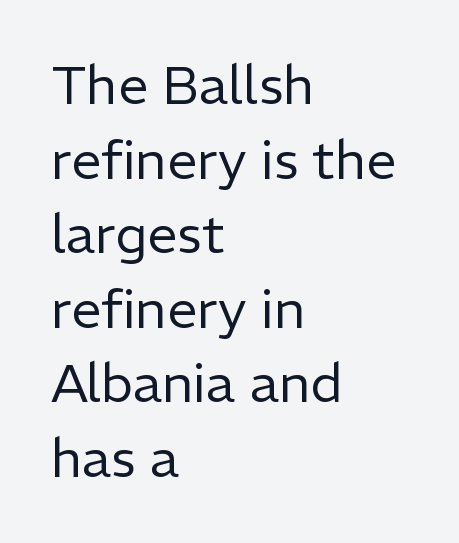
{"serif": "no", "italic": "no", "bold": "no", "weight": "regular", "width": "normal", "stroke_contrast": "low", "x_height": "medium", "monospaced": "no", "underline": "no", "align": "left", "line_spacing": "normal", "line_spacing_ratio": 1.38, "letter_spacing": "normal", "letter_spacing_em": 0.0, "glyph_px": 54}
